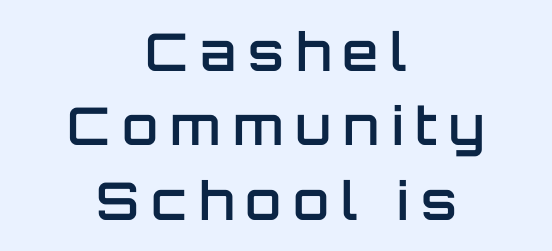
This is the in-between weight designers call semibold or demi. The rendering uses natural spacing where letterforms have individual widths. The rendering shows plain stroke endings on the letterforms — a sans-serif design. Each line is balanced around a shared central axis.
